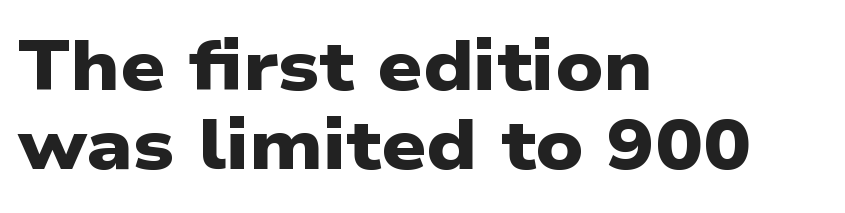
{"serif": "no", "bold": "yes", "weight": "heavy", "width": "wide", "stroke_contrast": "low", "x_height": "medium", "monospaced": "no", "underline": "no", "align": "left", "line_spacing": "tight", "line_spacing_ratio": 1.11, "letter_spacing": "normal", "letter_spacing_em": 0.0, "glyph_px": 71}
